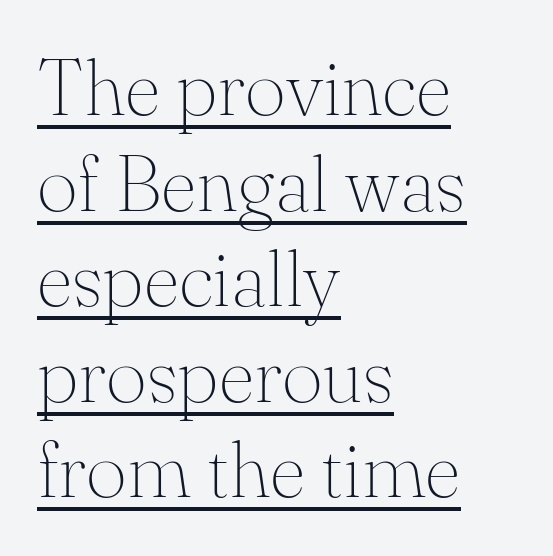
Q: Is the text bold? A: No.
Q: Is the text italic (slanted)? A: No, it is upright.
Q: Is the typeface a serif or a sans-serif typeface? A: Serif.
Q: Is the text underlined? A: Yes.
Q: How is the paragraph aligned? A: Left-aligned.
Q: Is the spacing between letters normal or unusually wide? A: Normal.
Q: Width (condensed, normal, or wide)? A: Normal.
Q: Stroke contrast? A: Medium.
Q: x-height? A: Small.
Q: Monospaced? A: No.
